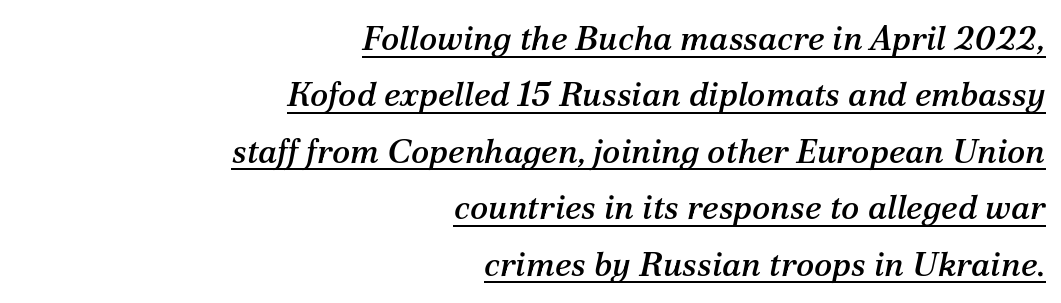
{"serif": "yes", "italic": "yes", "lean": "right", "slant_degrees": 12, "width": "normal", "stroke_contrast": "medium", "x_height": "medium", "monospaced": "no", "underline": "yes", "align": "right", "line_spacing": "normal", "line_spacing_ratio": 1.66, "letter_spacing": "normal", "letter_spacing_em": 0.0, "glyph_px": 34}
